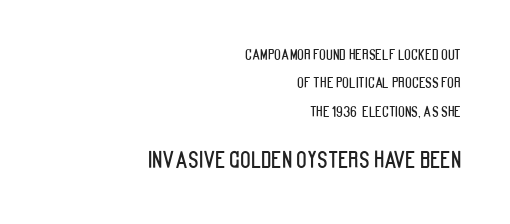
Q: Is the text italic (slanted)? A: No, it is upright.
Q: Is the text underlined? A: No.
Q: How is the paragraph aligned? A: Right-aligned.
Q: Is the spacing between letters normal or unusually wide? A: Normal.
Q: Is the spacing between lines tight, normal or loose? A: Loose.
Q: Which block of text is set in a larger size, the first (top) or the second (bottom)? A: The second (bottom) one.
